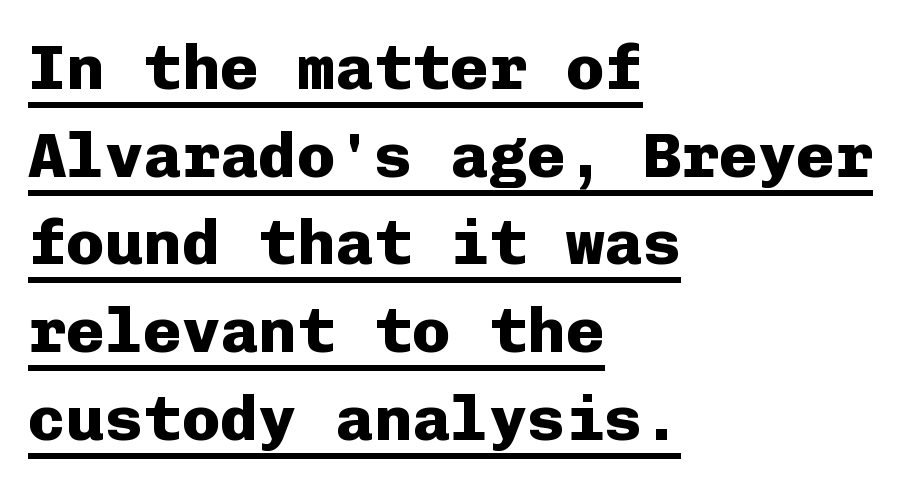
What stands out about the letter spacing? Nothing — it is the standard amount. Underlined type. Posture: upright roman. These words are printed bold, with thick strokes throughout.
